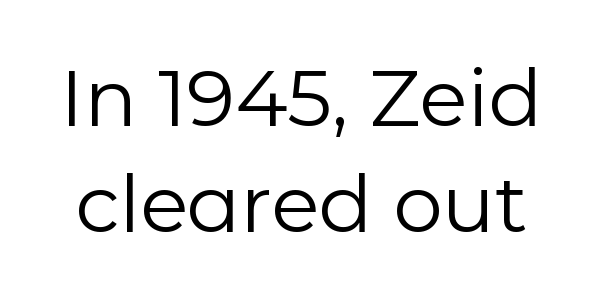
Q: Is the text bold? A: No.
Q: Is the text italic (slanted)? A: No, it is upright.
Q: Is the typeface a serif or a sans-serif typeface? A: Sans-serif.
Q: Is the text underlined? A: No.
Q: Is the spacing between letters normal or unusually wide? A: Normal.
Q: Is the spacing between lines tight, normal or loose? A: Normal.
Q: Width (condensed, normal, or wide)? A: Normal.
Q: Stroke contrast? A: Low.
Q: x-height? A: Medium.
Q: Monospaced? A: No.
